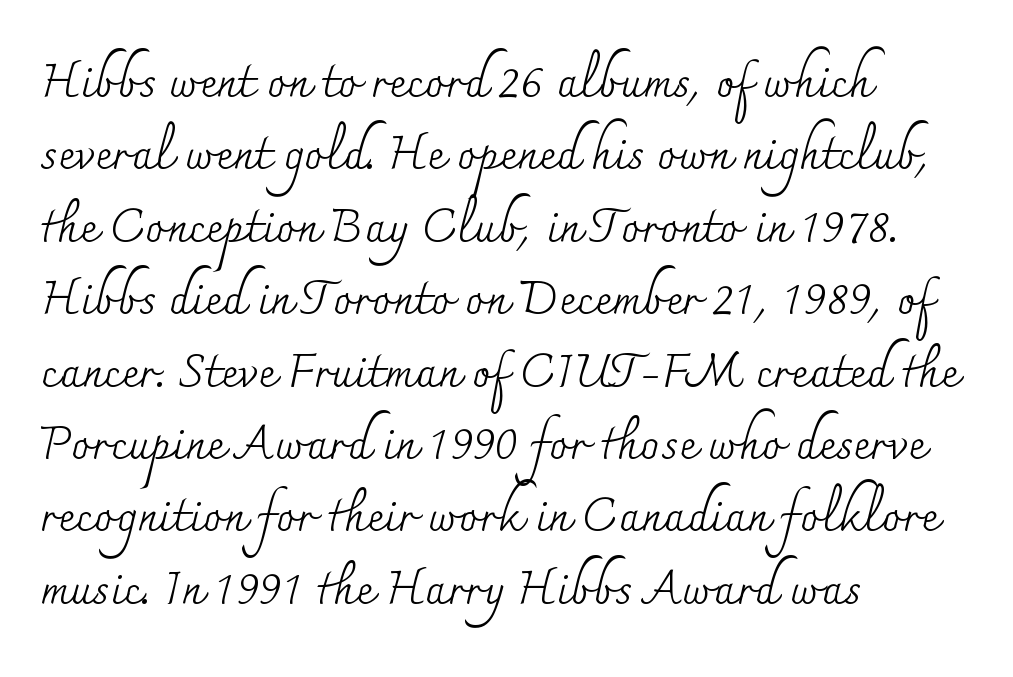
The image shows 47 px regular-weight serif type; set left-aligned, normal line spacing (1.54x), normal letter spacing, not underlined; medium stroke contrast and a small x-height.
